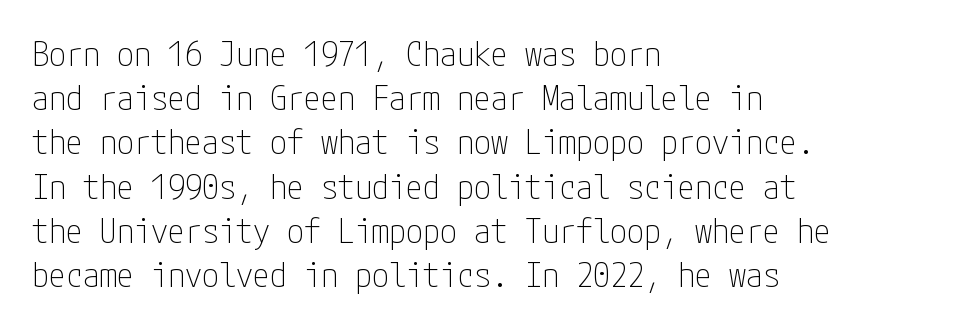
Q: Is the text bold? A: No.
Q: Is the text italic (slanted)? A: No, it is upright.
Q: Is the typeface a serif or a sans-serif typeface? A: Sans-serif.
Q: Is the text underlined? A: No.
Q: How is the paragraph aligned? A: Left-aligned.
Q: Is the spacing between letters normal or unusually wide? A: Normal.
Q: Is the spacing between lines tight, normal or loose? A: Normal.
Q: Width (condensed, normal, or wide)? A: Condensed.
Q: Stroke contrast? A: Low.
Q: x-height? A: Medium.
